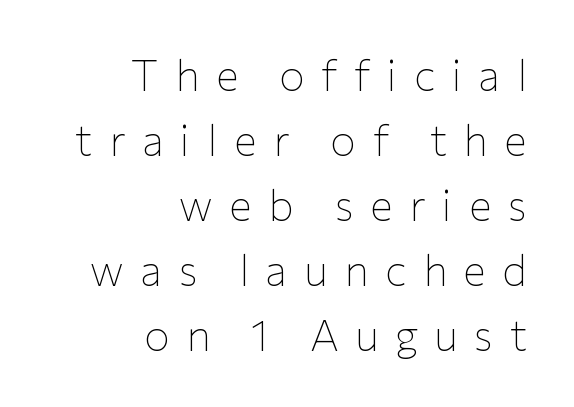
The image shows 43 px thin sans-serif type, upright; set right-aligned, normal line spacing (1.51x), unusually wide letter spacing (+0.38 em), not underlined; low stroke contrast and a medium x-height.
